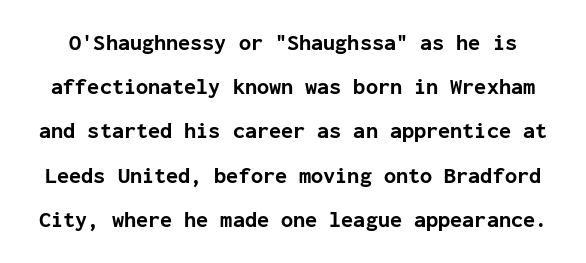
{"italic": "no", "bold": "yes", "underline": "no", "line_spacing": "loose", "line_spacing_ratio": 2.01, "letter_spacing": "normal", "letter_spacing_em": 0.0, "glyph_px": 22}
